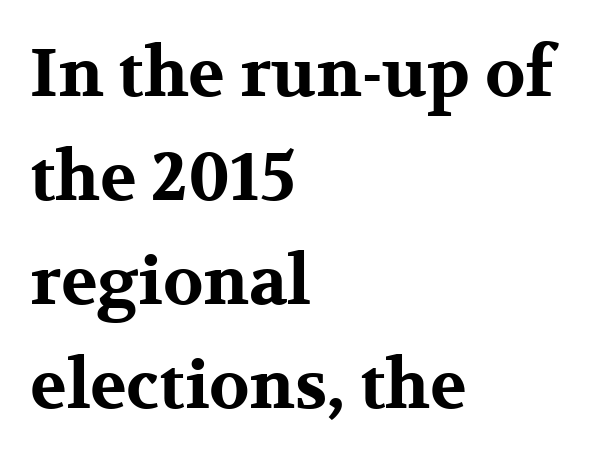
{"serif": "yes", "italic": "no", "bold": "yes", "weight": "bold", "width": "wide", "stroke_contrast": "medium", "x_height": "medium", "monospaced": "no", "underline": "no", "align": "left", "line_spacing": "normal", "line_spacing_ratio": 1.55, "letter_spacing": "normal", "letter_spacing_em": 0.0, "glyph_px": 67}
